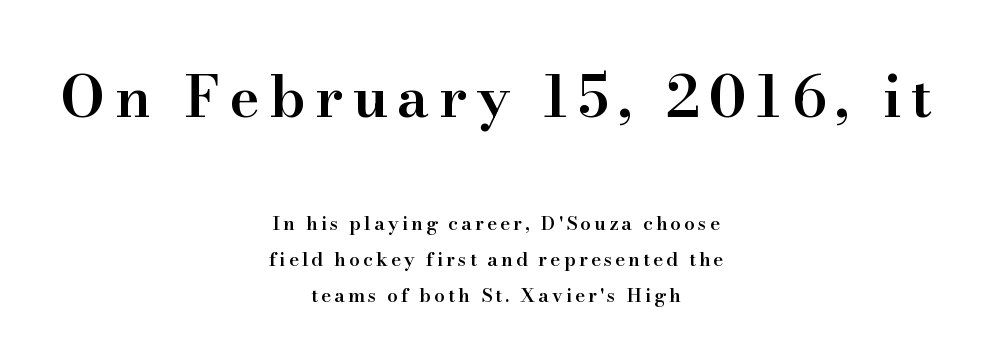
Q: Is the text bold? A: Semi-bold.
Q: Is the text italic (slanted)? A: No, it is upright.
Q: Is the typeface a serif or a sans-serif typeface? A: Serif.
Q: Is the text underlined? A: No.
Q: How is the paragraph aligned? A: Centered.
Q: Is the spacing between lines tight, normal or loose? A: Loose.
Q: Which block of text is set in a larger size, the first (top) or the second (bottom)? A: The first (top) one.
Q: Width (condensed, normal, or wide)? A: Normal.
Q: Stroke contrast? A: High.
Q: x-height? A: Small.
Q: Monospaced? A: No.
